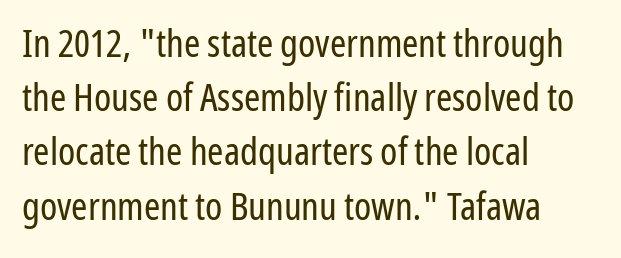
Q: Is the text bold? A: No.
Q: Is the text italic (slanted)? A: No, it is upright.
Q: Is the typeface a serif or a sans-serif typeface? A: Sans-serif.
Q: Is the text underlined? A: No.
Q: How is the paragraph aligned? A: Left-aligned.
Q: Is the spacing between letters normal or unusually wide? A: Normal.
Q: Is the spacing between lines tight, normal or loose? A: Normal.
Q: Width (condensed, normal, or wide)? A: Condensed.
Q: Stroke contrast? A: Low.
Q: x-height? A: Medium.
Q: Monospaced? A: No.
